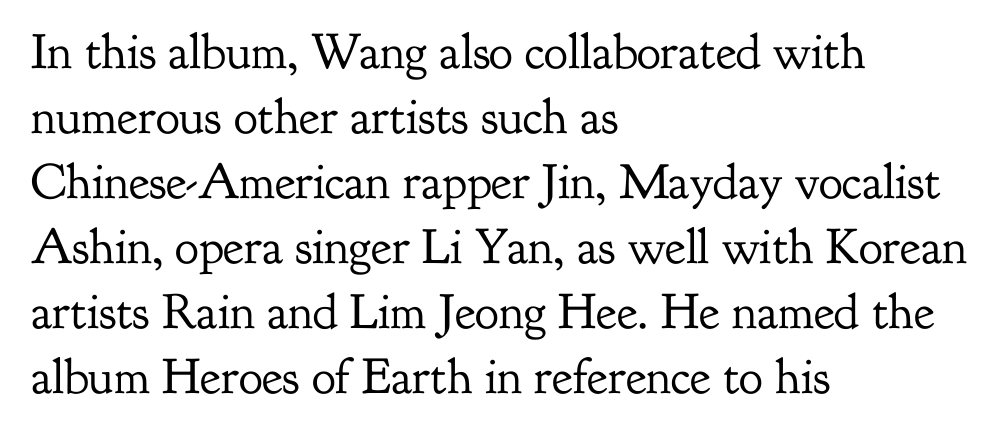
Posture: straight, roman, zero tilt. No extra ink here — the face is not bold. Letterform terminals end in serifs throughout the passage. Do the characters align in a grid? No, the font is proportional.
